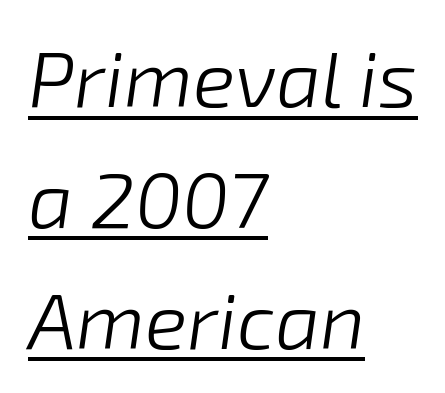
Horizontal bands of white between lines are of average thickness. Has an underline been added? It has. This rendering uses left alignment, leaving the right contour irregular. Here the designer chose a conventional face with non-uniform glyph widths. Would a proofreader flag this as italicized? Yes.
